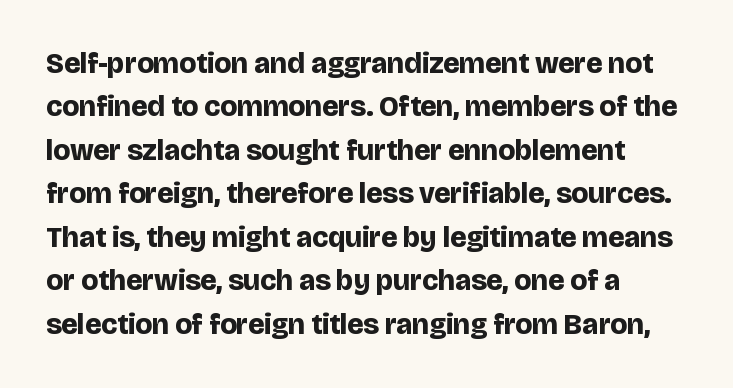
{"serif": "no", "italic": "no", "bold": "yes", "weight": "bold", "width": "normal", "stroke_contrast": "low", "x_height": "large", "monospaced": "no", "underline": "no", "align": "left", "line_spacing": "normal", "line_spacing_ratio": 1.5, "letter_spacing": "normal", "letter_spacing_em": 0.0, "glyph_px": 29}
